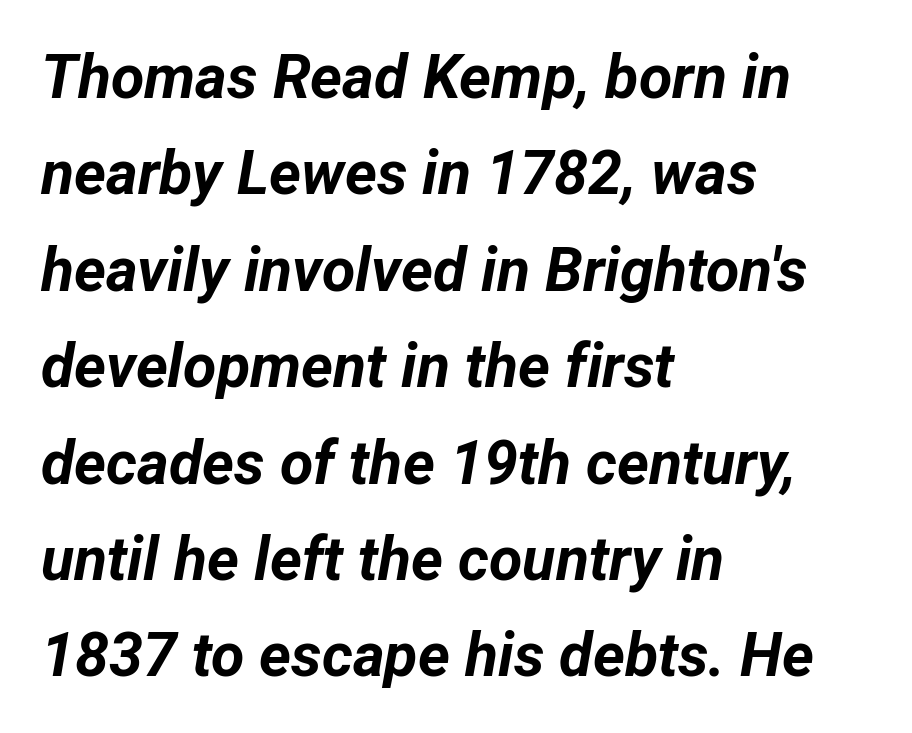
Anything drawn beneath the words? Only blank space. What stands out about the letter spacing? Nothing — it is the standard amount. Character widths vary here, with narrow letters taking less room than wide ones. A full-strength bold gives these letters their thick strokes. The lines sit at an ordinary, default distance from one another. The passage is arranged the way most books set body copy — flush left.
